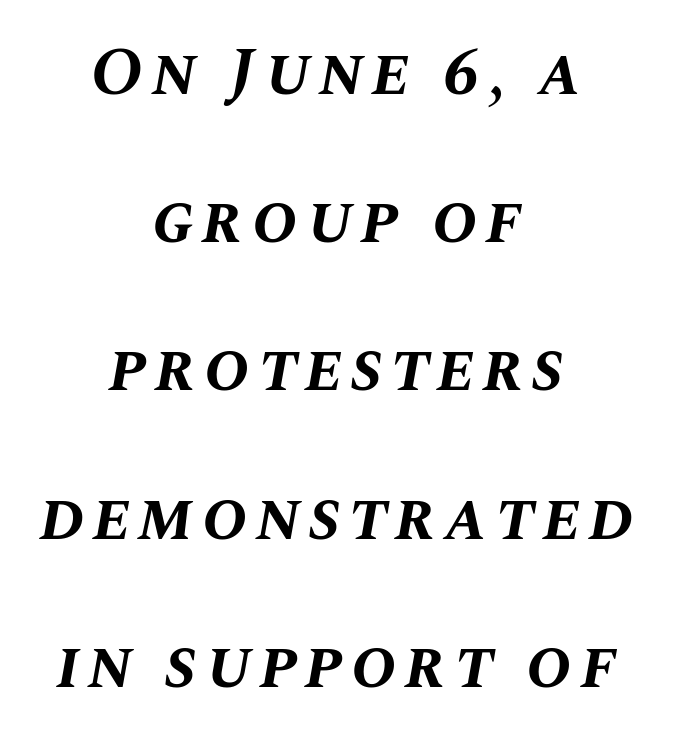
Q: Is the text bold? A: Yes.
Q: Is the text italic (slanted)? A: Yes, it leans right by about 10 degrees.
Q: Is the text underlined? A: No.
Q: How is the paragraph aligned? A: Centered.
Q: Is the spacing between lines tight, normal or loose? A: Loose.
Q: Width (condensed, normal, or wide)? A: Normal.
Q: Stroke contrast? A: Medium.
Q: x-height? A: Large.
Q: Monospaced? A: No.
